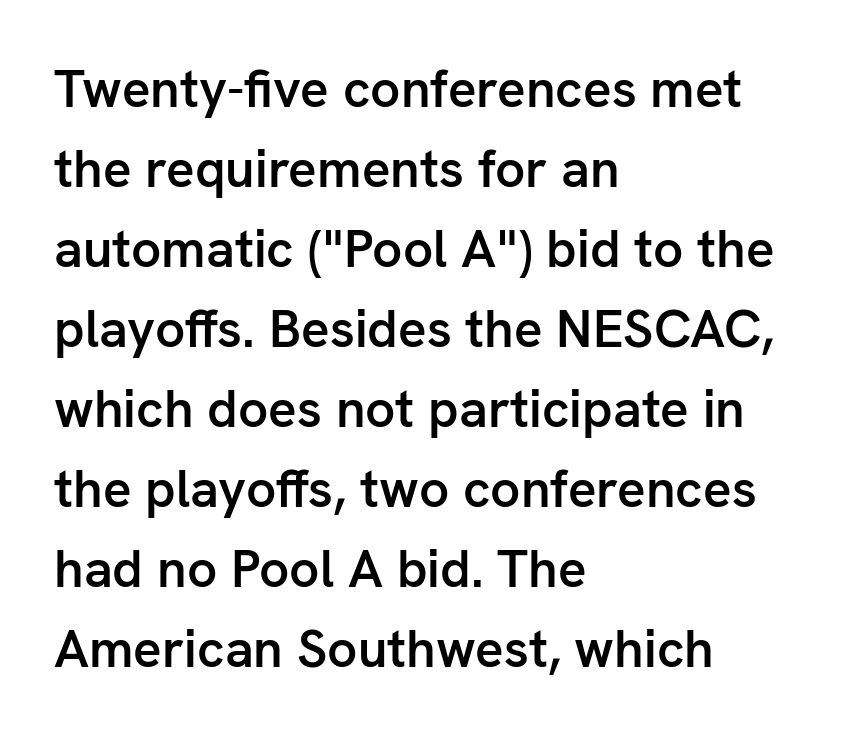
{"serif": "no", "italic": "no", "bold": "semi", "weight": "semibold", "width": "normal", "stroke_contrast": "low", "x_height": "medium", "monospaced": "no", "underline": "no", "align": "left", "line_spacing": "normal", "line_spacing_ratio": 1.51, "letter_spacing": "normal", "letter_spacing_em": 0.0, "glyph_px": 53}
